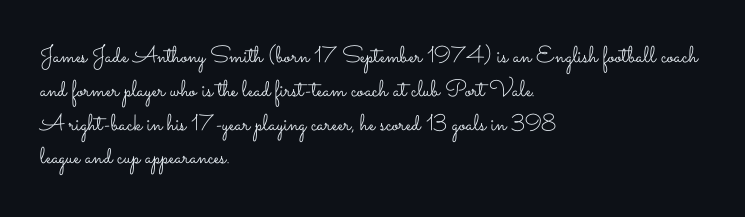
The image shows 23 px text type; set left-aligned, normal line spacing (1.47x), normal letter spacing, not underlined.
